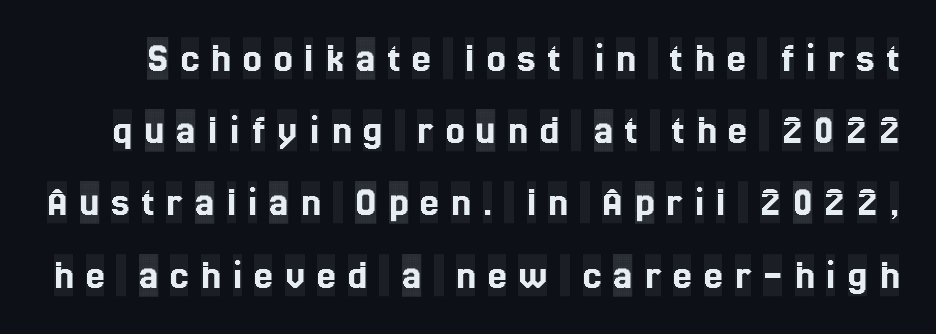
You could not count columns in this text — the font is proportionally spaced. A bare baseline throughout the passage. You can tell it's not italic because the verticals are truly vertical. Is the letter spacing exaggerated? Yes — the characters are pushed far apart.
